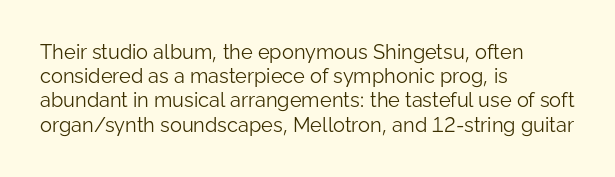
Q: Is the text bold? A: No.
Q: Is the text italic (slanted)? A: No, it is upright.
Q: Is the text underlined? A: No.
Q: How is the paragraph aligned? A: Left-aligned.
Q: Is the spacing between letters normal or unusually wide? A: Normal.
